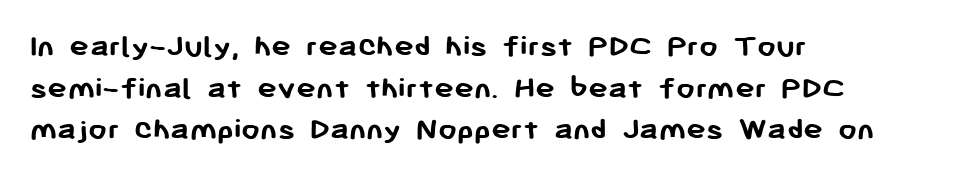
Is this a fixed-width face? No — the glyphs have proportional, varying widths. Summary of vertical rhythm: regular, with standard interline spacing. Type style note: lacks serifs. The words here are not underlined. These lines stack with their left ends in a neat column.
